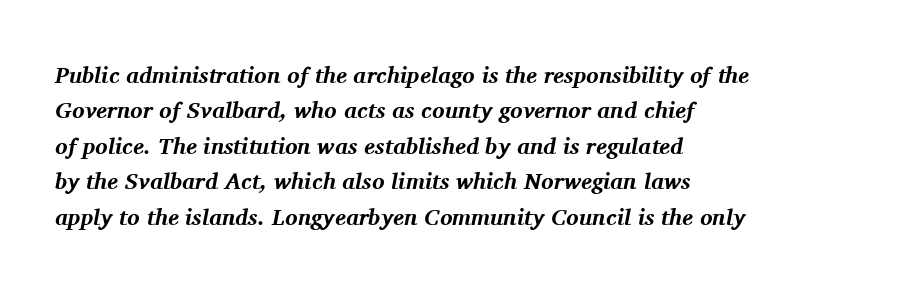
Rendered with sloped, italic letterforms. Check the space under the baseline: it is left empty. The line texture is even and compact thanks to regular tracking. Casual observation: everything's shoved over to the left.
